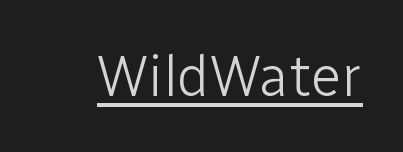
Q: Is the text bold? A: No.
Q: Is the text italic (slanted)? A: No, it is upright.
Q: Is the typeface a serif or a sans-serif typeface? A: Sans-serif.
Q: Is the text underlined? A: Yes.
Q: Is the spacing between letters normal or unusually wide? A: Normal.
Q: Width (condensed, normal, or wide)? A: Normal.
Q: Stroke contrast? A: Low.
Q: x-height? A: Medium.
Q: Monospaced? A: No.
